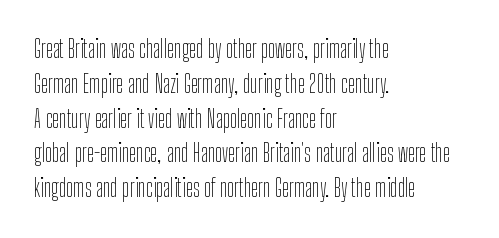
{"italic": "no", "bold": "no", "underline": "no", "align": "left", "line_spacing": "normal", "line_spacing_ratio": 1.45, "letter_spacing": "normal", "letter_spacing_em": 0.0, "glyph_px": 24}
